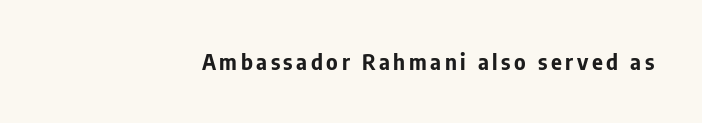
Each glyph is drawn with heavy, bold strokes. Unmarked baselines from the first word to the last. Alignment: flush right. Is there any slant? The stems are plumb.
